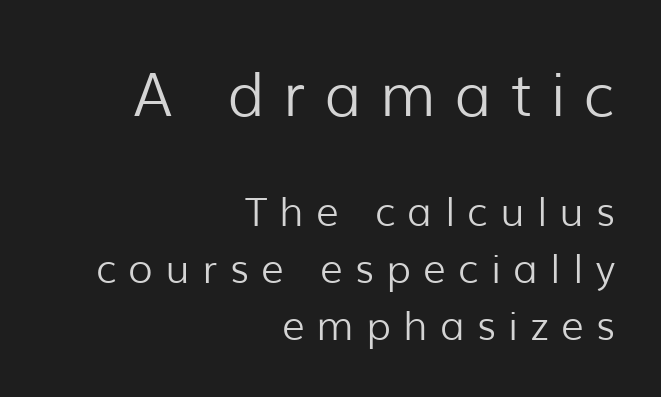
Q: Is the text bold? A: No.
Q: Is the text italic (slanted)? A: No, it is upright.
Q: Is the typeface a serif or a sans-serif typeface? A: Sans-serif.
Q: Is the text underlined? A: No.
Q: How is the paragraph aligned? A: Right-aligned.
Q: Is the spacing between letters normal or unusually wide? A: Unusually wide.
Q: Is the spacing between lines tight, normal or loose? A: Normal.
Q: Which block of text is set in a larger size, the first (top) or the second (bottom)? A: The first (top) one.
Q: Width (condensed, normal, or wide)? A: Normal.
Q: Stroke contrast? A: Low.
Q: x-height? A: Medium.
Q: Monospaced? A: No.
